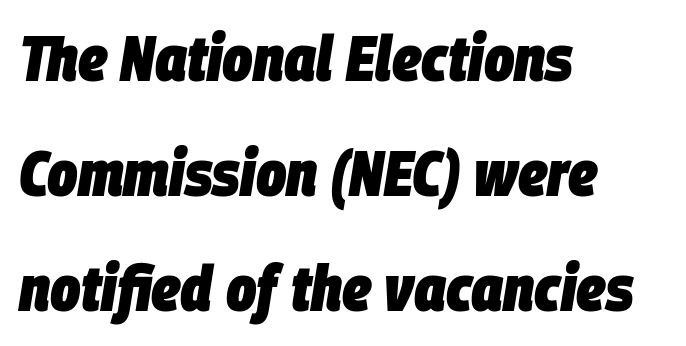
Q: Is the text bold? A: Yes.
Q: Is the text italic (slanted)? A: Yes, it leans right by about 9 degrees.
Q: Is the text underlined? A: No.
Q: How is the paragraph aligned? A: Left-aligned.
Q: Is the spacing between letters normal or unusually wide? A: Normal.
Q: Width (condensed, normal, or wide)? A: Condensed.
Q: Stroke contrast? A: Low.
Q: x-height? A: Large.
Q: Monospaced? A: No.
